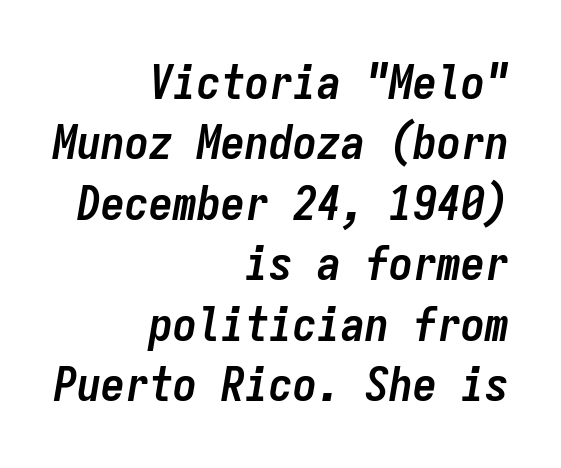
The baseline area is clear. A full-strength bold gives these letters their thick strokes. Letter spacing: default. The passage is arranged like a letterhead date or caption credit — flush right. The face used here is monospaced, like something from a code editor. Is the type slanted? Yes — the strokes lean at a clear angle.
